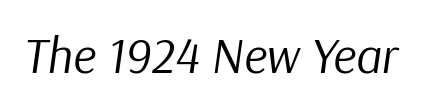
The passage shown is not underscored anywhere. The text carries the slant typical of an italic or oblique font. Here the designer chose a conventional face with non-uniform glyph widths. The tracking reads as untouched default to a designer's eye. Stem width sits at or under what a default text font uses.
